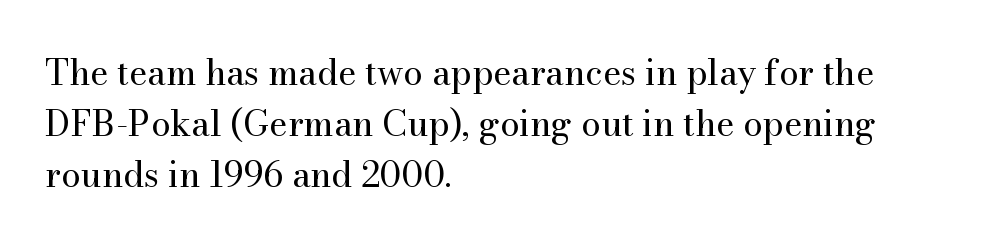
Lines of text with bare space underneath. The characters display serif detailing at their extremities. This sample keeps an unexceptional amount of space between lines. The typeface has the unassuming heft of standard copy or less.
